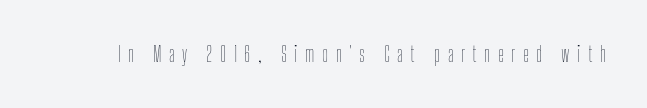
Each stroke keeps to a modest, everyday thickness or less. The letters stand upright; this is a roman face. The tracking reads as deliberately expanded to a designer's eye. Each row of text sits above clean, open space.
